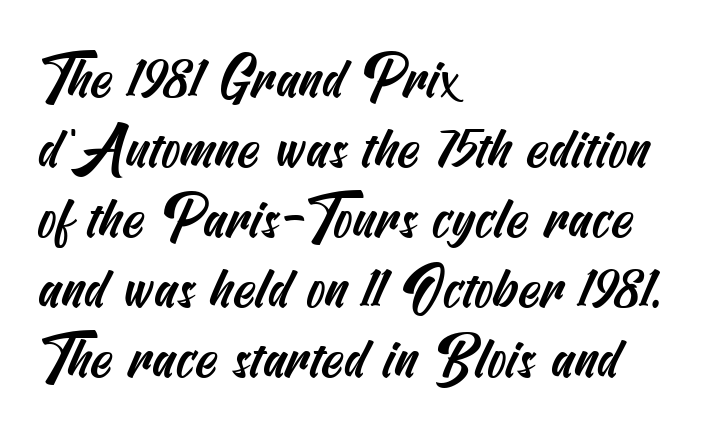
Q: Is the typeface a serif or a sans-serif typeface? A: Sans-serif.
Q: Is the text underlined? A: No.
Q: How is the paragraph aligned? A: Left-aligned.
Q: Is the spacing between letters normal or unusually wide? A: Normal.
Q: Is the spacing between lines tight, normal or loose? A: Normal.
Q: Width (condensed, normal, or wide)? A: Condensed.
Q: Stroke contrast? A: Medium.
Q: x-height? A: Small.
